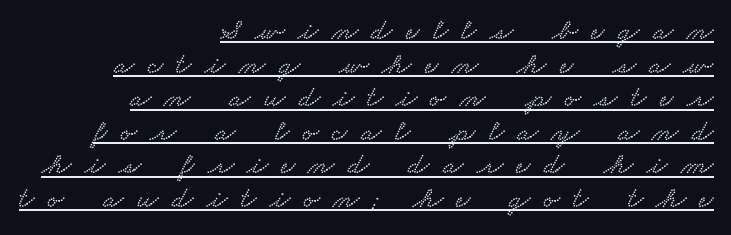
Think of a printed novel: that variable character pitch is what you see here. Underline: present. If you drew a ruler down the right edge, every line would touch it. Loose tracking; the words dissolve into strings of separated letters.
